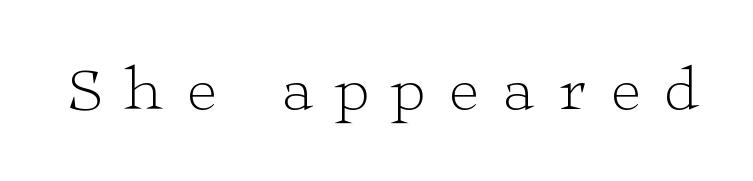
The image shows 63 px light, wide serif type, upright; set unusually wide letter spacing (+0.39 em), not underlined; low stroke contrast and a medium x-height.
